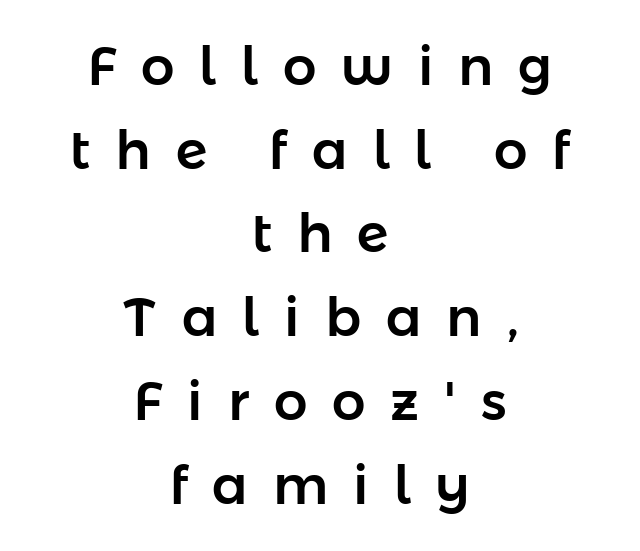
Q: Is the text italic (slanted)? A: No, it is upright.
Q: Is the typeface a serif or a sans-serif typeface? A: Sans-serif.
Q: Is the text underlined? A: No.
Q: How is the paragraph aligned? A: Centered.
Q: Is the spacing between letters normal or unusually wide? A: Unusually wide.
Q: Is the spacing between lines tight, normal or loose? A: Normal.
Q: Width (condensed, normal, or wide)? A: Normal.
Q: Stroke contrast? A: Low.
Q: x-height? A: Medium.
Q: Monospaced? A: No.
